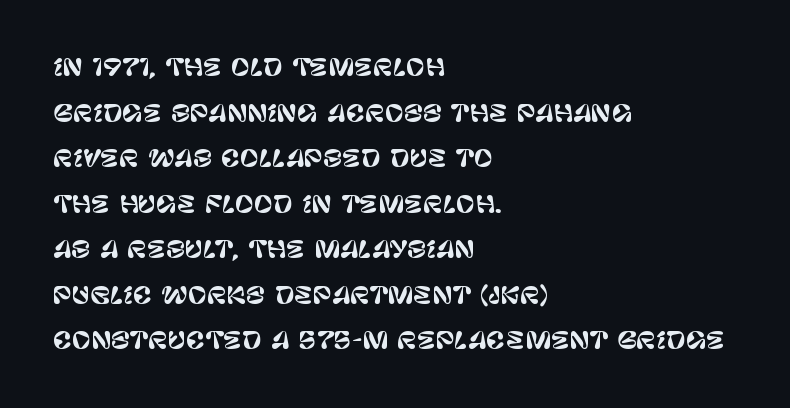
Compared with typical body copy, the letter spacing here is the same. The foot of each line stays bare and open. Notice the wide empty band between every row — that's loose leading.
